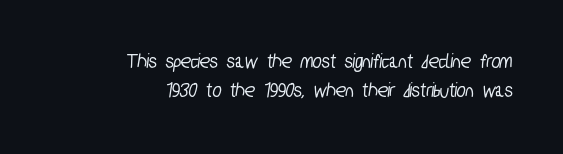
This sample uses plain, unmodified letter spacing. A clean baseline with only descenders dipping below it. Compared with typical paragraphs, the rows here are spaced about the same. Does the copy run flush right? Yes — the right margin is perfectly even.
